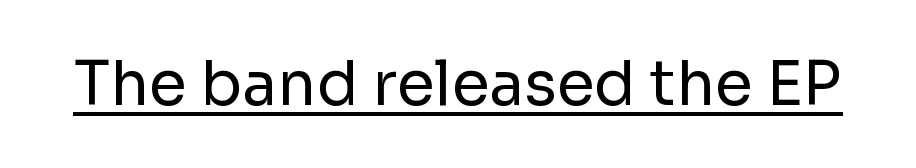
{"serif": "no", "italic": "no", "bold": "no", "weight": "regular", "width": "normal", "stroke_contrast": "low", "x_height": "medium", "monospaced": "no", "underline": "yes", "letter_spacing": "normal", "letter_spacing_em": 0.0, "glyph_px": 61}
